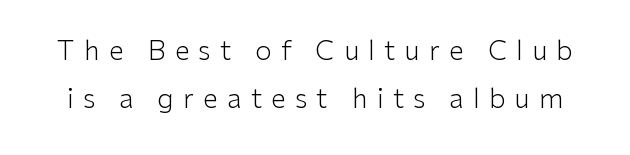
Q: Is the text bold? A: No.
Q: Is the text italic (slanted)? A: No, it is upright.
Q: Is the text underlined? A: No.
Q: Is the spacing between letters normal or unusually wide? A: Unusually wide.
